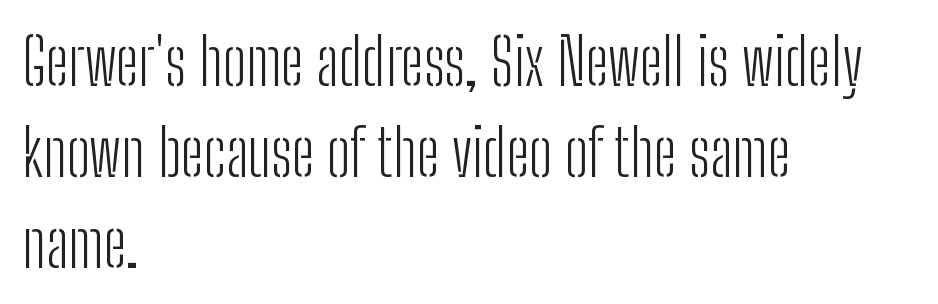
The image shows 65 px light, condensed sans-serif type, upright; set left-aligned, normal line spacing (1.4x), normal letter spacing, not underlined; low stroke contrast and a medium x-height.
